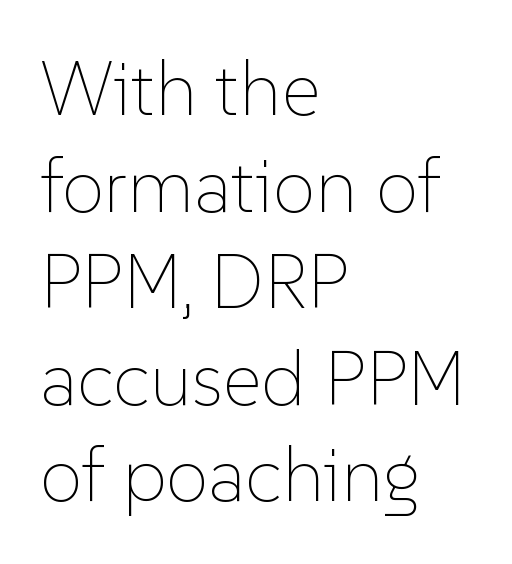
Q: Is the text bold? A: No.
Q: Is the text italic (slanted)? A: No, it is upright.
Q: Is the text underlined? A: No.
Q: How is the paragraph aligned? A: Left-aligned.
Q: Is the spacing between letters normal or unusually wide? A: Normal.
Q: Is the spacing between lines tight, normal or loose? A: Normal.
Q: Width (condensed, normal, or wide)? A: Normal.
Q: Stroke contrast? A: Low.
Q: x-height? A: Medium.
Q: Monospaced? A: No.
